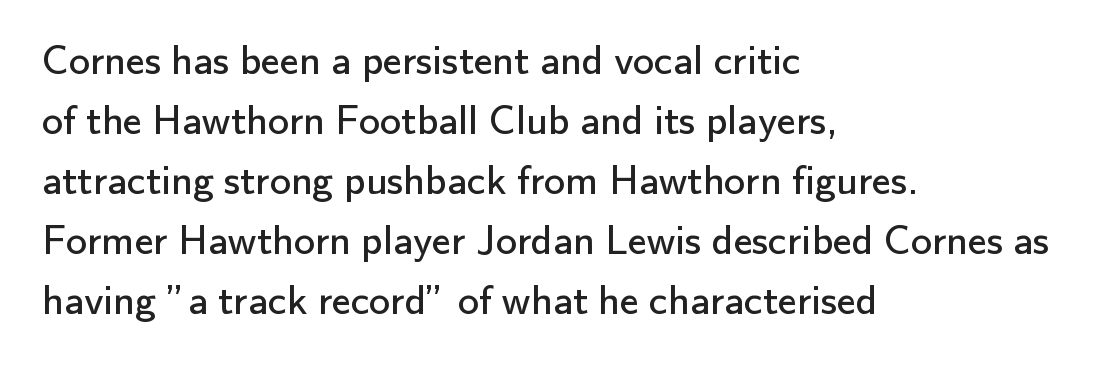
Q: Is the text bold? A: No.
Q: Is the text italic (slanted)? A: No, it is upright.
Q: Is the typeface a serif or a sans-serif typeface? A: Sans-serif.
Q: Is the text underlined? A: No.
Q: How is the paragraph aligned? A: Left-aligned.
Q: Is the spacing between letters normal or unusually wide? A: Normal.
Q: Is the spacing between lines tight, normal or loose? A: Normal.
Q: Width (condensed, normal, or wide)? A: Normal.
Q: Stroke contrast? A: Low.
Q: x-height? A: Small.
Q: Monospaced? A: No.
